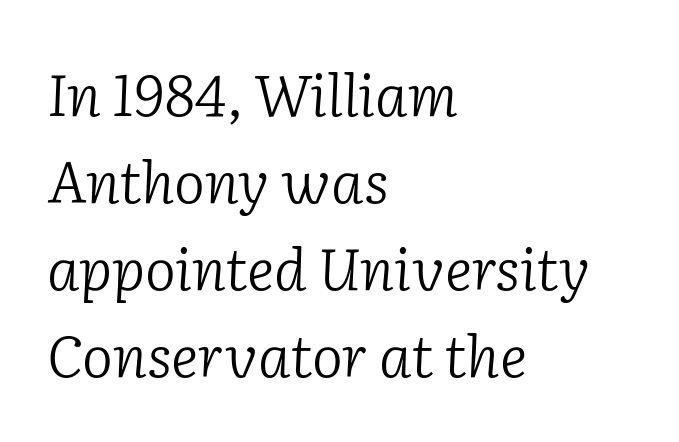
Q: Is the text bold? A: No.
Q: Is the text italic (slanted)? A: Yes, it leans right by about 2 degrees.
Q: Is the typeface a serif or a sans-serif typeface? A: Serif.
Q: Is the text underlined? A: No.
Q: How is the paragraph aligned? A: Left-aligned.
Q: Is the spacing between letters normal or unusually wide? A: Normal.
Q: Is the spacing between lines tight, normal or loose? A: Normal.
Q: Width (condensed, normal, or wide)? A: Normal.
Q: Stroke contrast? A: Low.
Q: x-height? A: Medium.
Q: Monospaced? A: No.
